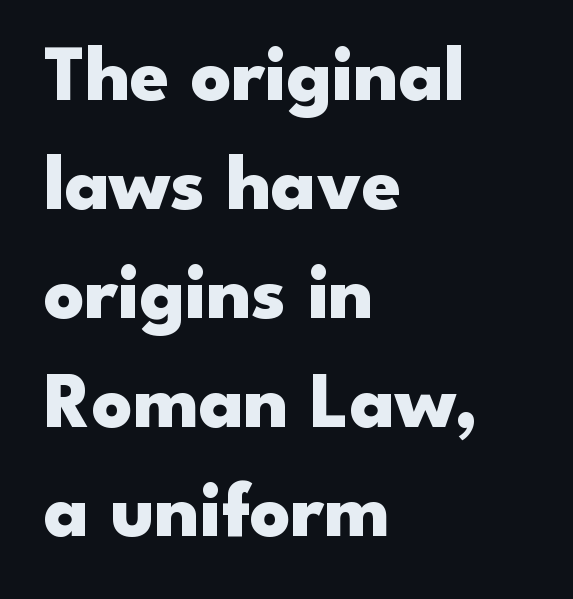
The zone under the glyphs is completely vacant. Stroke terminals: plain, sans-serif. Layout note: lines flush left. Whoever set this chose a conventional vertical rhythm. The letters are bold, with thick, heavy strokes.
